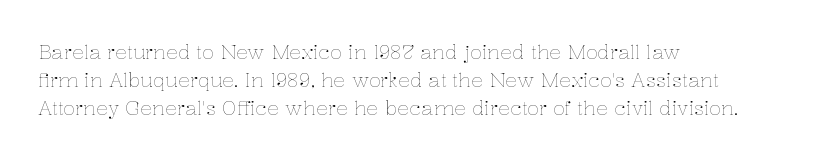
Q: Is the text bold? A: No.
Q: Is the text italic (slanted)? A: No, it is upright.
Q: Is the text underlined? A: No.
Q: How is the paragraph aligned? A: Left-aligned.
Q: Is the spacing between letters normal or unusually wide? A: Normal.
Q: Is the spacing between lines tight, normal or loose? A: Normal.
